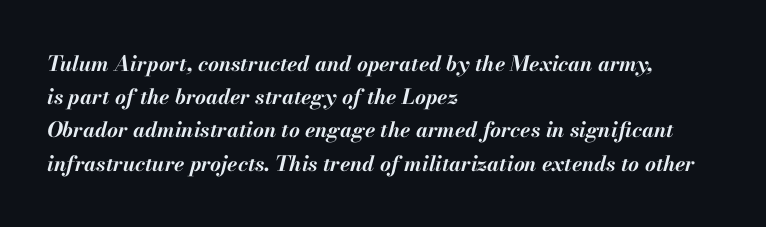
The image shows 21 px bold type, italic (leaning right); set left-aligned, normal line spacing (1.58x), normal letter spacing, not underlined.
